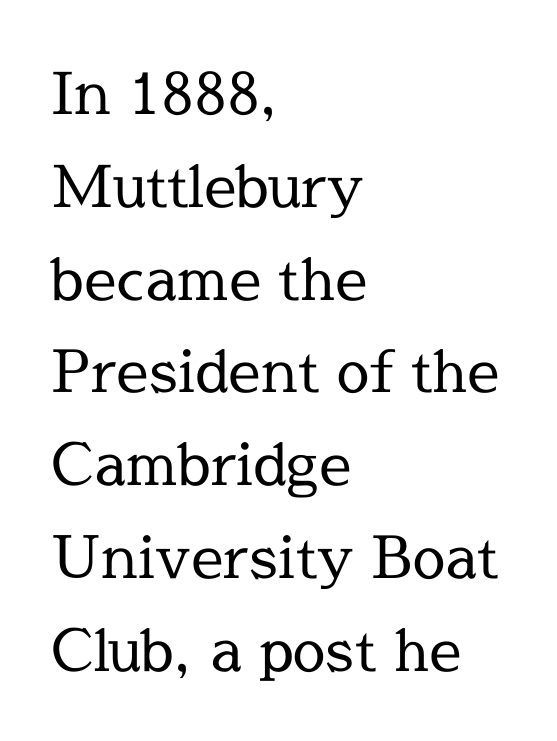
{"serif": "yes", "italic": "no", "bold": "no", "weight": "regular", "width": "normal", "x_height": "medium", "monospaced": "no", "underline": "no", "align": "left", "line_spacing": "normal", "line_spacing_ratio": 1.6, "letter_spacing": "normal", "letter_spacing_em": 0.0, "glyph_px": 58}
